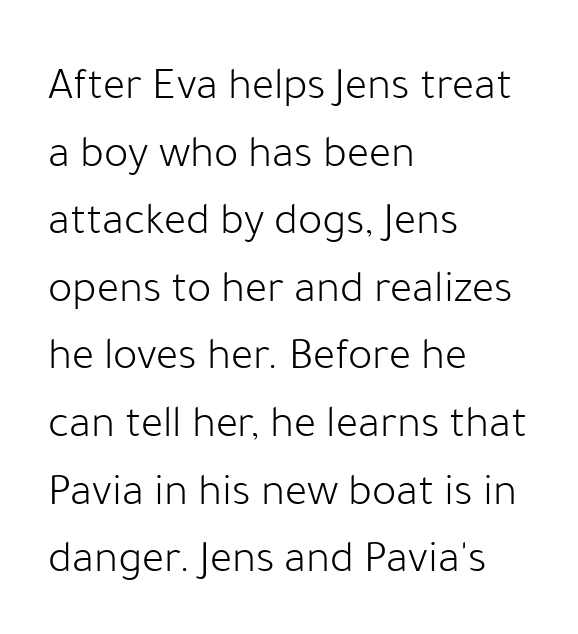
The gaps between neighbouring characters are ordinary and unremarkable. The gap between lines stays unmarked. Nope, not italic — everything's standing straight. A typesetter would label this face a sans. This reads as an unemphasized weight, regular at the heaviest. Baseline-to-baseline distance is the conventional proportion of letter height.
